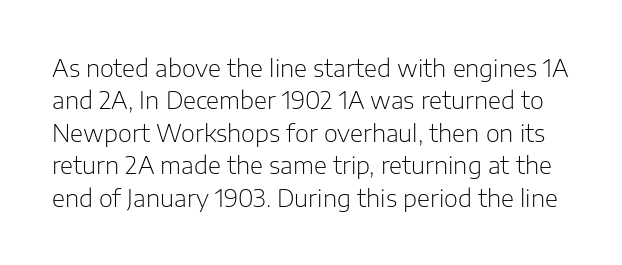
The image shows 24 px text type, upright; set normal line spacing (1.35x), normal letter spacing, not underlined.
